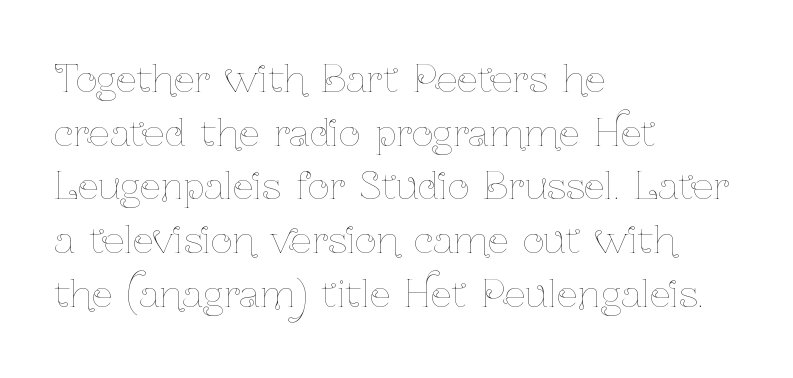
Q: Is the text bold? A: No.
Q: Is the text italic (slanted)? A: No, it is upright.
Q: Is the text underlined? A: No.
Q: How is the paragraph aligned? A: Left-aligned.
Q: Is the spacing between letters normal or unusually wide? A: Normal.
Q: Is the spacing between lines tight, normal or loose? A: Normal.
Q: Width (condensed, normal, or wide)? A: Condensed.
Q: Stroke contrast? A: Low.
Q: x-height? A: Medium.
Q: Monospaced? A: No.
